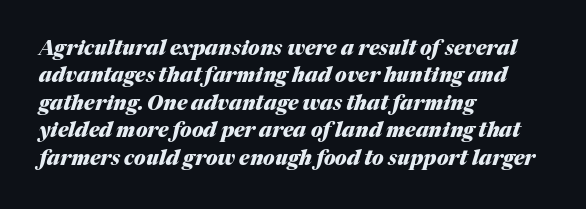
The rendering anchors every line to the left-hand side. Students, observe: this is what conventionally led text looks like. An italicized treatment has been applied to the whole sample. As a designer I'd log this as weight 700, bold.
